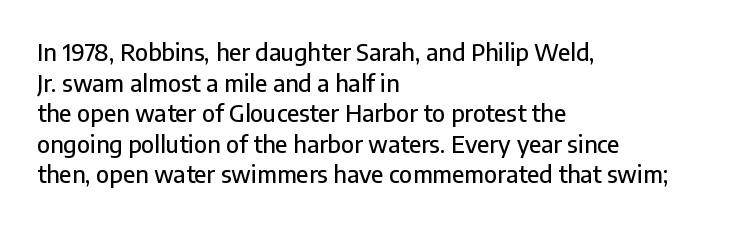
{"italic": "no", "underline": "no", "align": "left", "line_spacing": "normal", "line_spacing_ratio": 1.33, "letter_spacing": "normal", "letter_spacing_em": 0.0, "glyph_px": 23}
